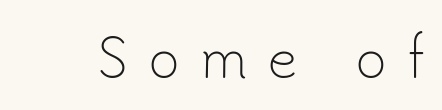
Q: Is the text bold? A: No.
Q: Is the text italic (slanted)? A: No, it is upright.
Q: Is the typeface a serif or a sans-serif typeface? A: Sans-serif.
Q: Is the text underlined? A: No.
Q: Is the spacing between letters normal or unusually wide? A: Unusually wide.
Q: Width (condensed, normal, or wide)? A: Normal.
Q: Stroke contrast? A: Low.
Q: x-height? A: Small.
Q: Monospaced? A: No.
